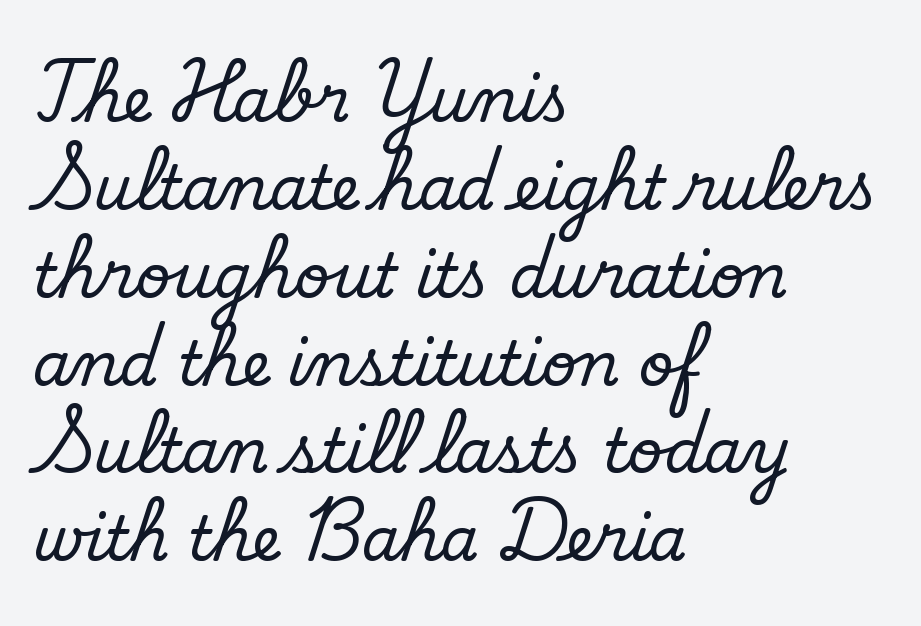
Horizontal bands of white between lines are of average thickness. No extra ink here — the face is not bold. The gap between lines stays unmarked. Each letter keeps its own natural width here, so spacing adapts to shape. Is the block centered? No — it sits flush against the left margin. Each letter's strokes conclude bluntly, with no projecting serifs.
